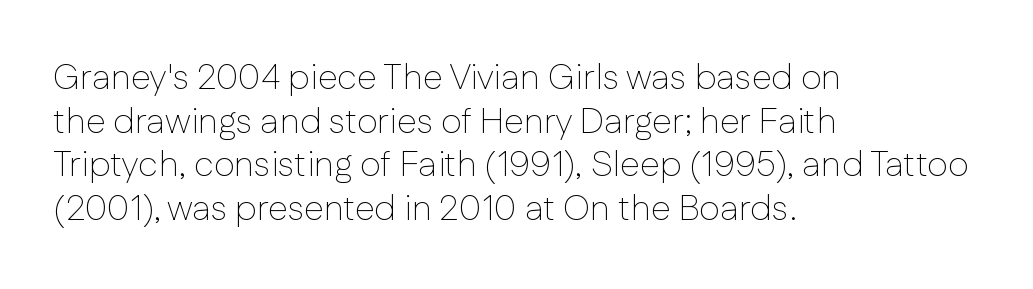
The image shows 36 px thin sans-serif type, upright; set left-aligned, line spacing 1.21x, normal letter spacing, not underlined; low stroke contrast and a medium x-height.
